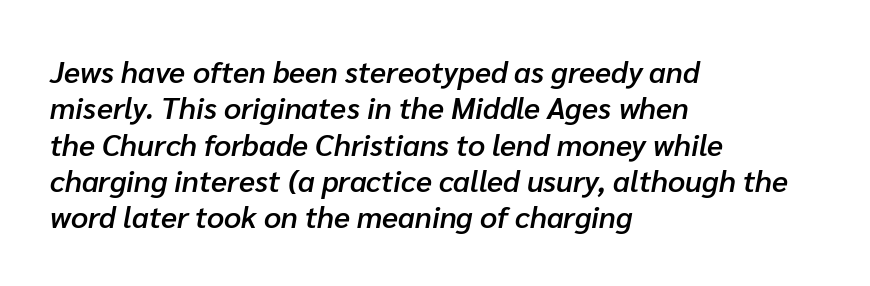
The image shows 30 px semibold type, italic (leaning right); set left-aligned, line spacing 1.21x, normal letter spacing, not underlined; low stroke contrast and a medium x-height.
